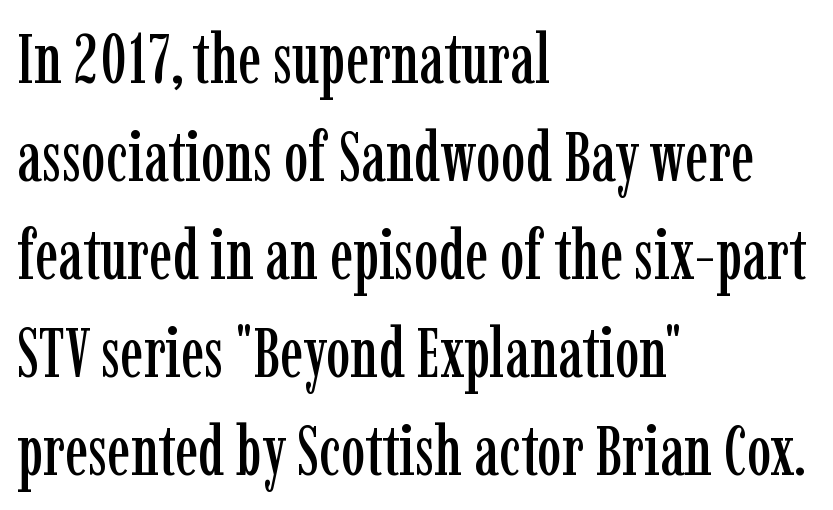
{"serif": "yes", "italic": "no", "width": "condensed", "stroke_contrast": "low", "x_height": "medium", "monospaced": "no", "underline": "no", "align": "left", "line_spacing": "normal", "line_spacing_ratio": 1.42, "letter_spacing": "normal", "letter_spacing_em": 0.0, "glyph_px": 69}
